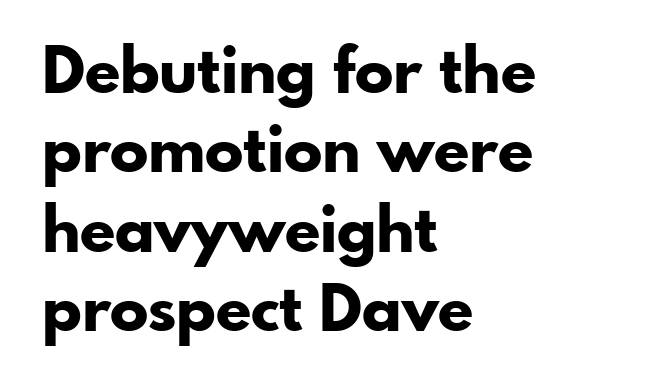
What stands out about the letter spacing? Nothing — it is the standard amount. Each letter keeps its own natural width here, so spacing adapts to shape. Note: no serifs on the glyphs. Caption: multi-line text, flush left, ragged right. The zone under the glyphs is completely vacant. It's the straight-up-and-down kind of type.
